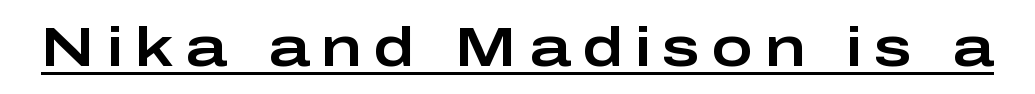
Q: Is the text italic (slanted)? A: No, it is upright.
Q: Is the typeface a serif or a sans-serif typeface? A: Sans-serif.
Q: Is the text underlined? A: Yes.
Q: Is the spacing between letters normal or unusually wide? A: Unusually wide.
Q: Width (condensed, normal, or wide)? A: Wide.
Q: Stroke contrast? A: Low.
Q: x-height? A: Medium.
Q: Monospaced? A: No.
